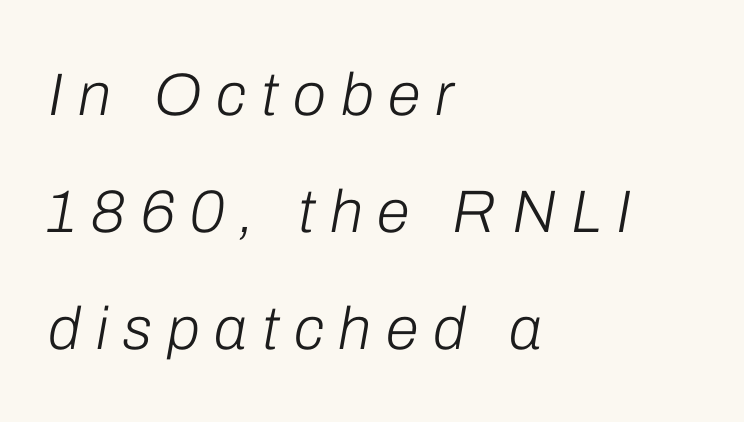
Q: Is the text bold? A: No.
Q: Is the text italic (slanted)? A: Yes, it leans right by about 10 degrees.
Q: Is the text underlined? A: No.
Q: How is the paragraph aligned? A: Left-aligned.
Q: Is the spacing between letters normal or unusually wide? A: Unusually wide.
Q: Is the spacing between lines tight, normal or loose? A: Loose.
Q: Width (condensed, normal, or wide)? A: Normal.
Q: Stroke contrast? A: Low.
Q: x-height? A: Medium.
Q: Monospaced? A: No.
